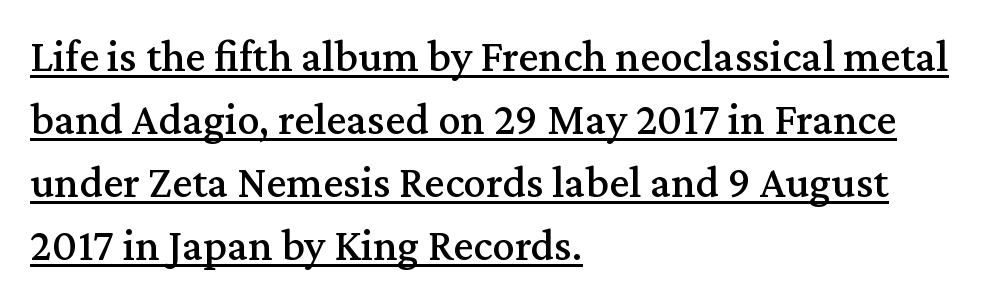
Layout note: lines flush left. Notice how a bar underscores the lettering throughout. Observe the ordinary spacing: letters are neighbours, not strangers. Varying glyph widths throughout — classic text-font behaviour.
